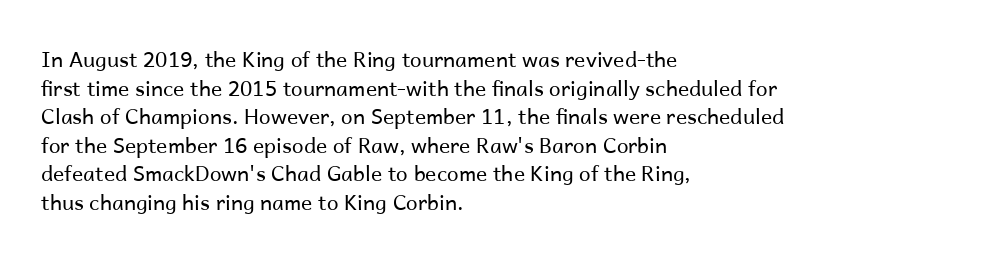
The image shows 21 px text type, upright; set left-aligned, normal line spacing (1.36x), normal letter spacing, not underlined.
